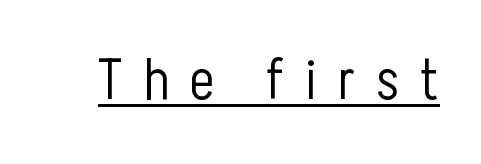
Nothing sits at the stroke ends, so this counts as sans-serif. Short note: letters widely spaced. Ordinary non-slanted type is in use. This is not heavy type; no bold has been used. Like a heading marked for emphasis, these lines bear an underscore. The letters advance in unequal steps, a hallmark of proportional type.
